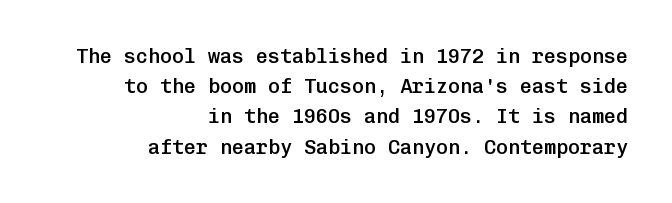
{"italic": "no", "bold": "semi", "underline": "no", "align": "right", "line_spacing": "normal", "line_spacing_ratio": 1.51, "letter_spacing": "normal", "letter_spacing_em": 0.0, "glyph_px": 20}
